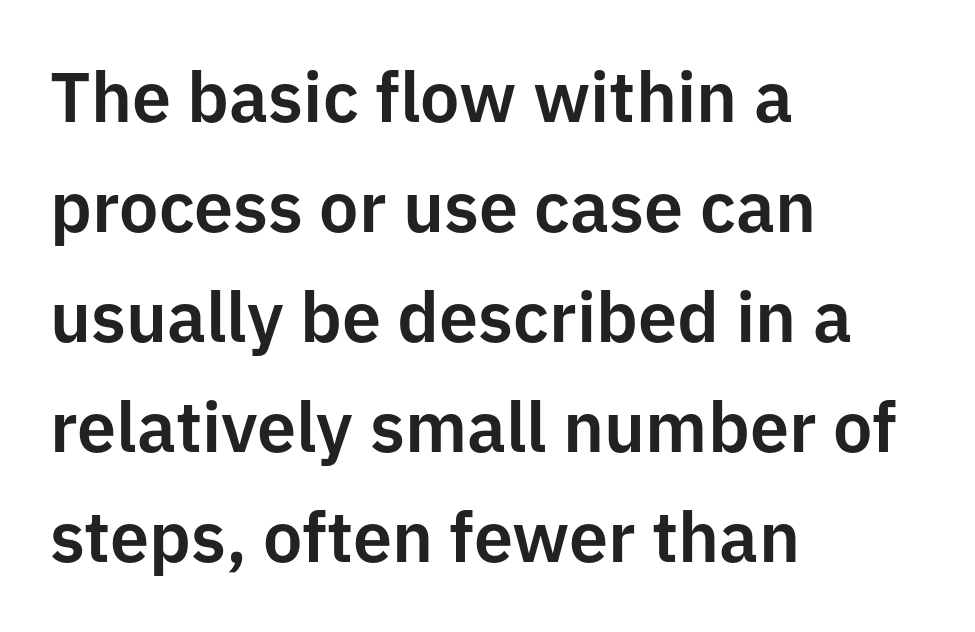
It's the straight-up-and-down kind of type. Underline: absent. Leftover space on each line is placed entirely after the last word. The designer went with a sans here, leaving each stem footless. You could not count columns in this text — the font is proportionally spaced. Summary of vertical rhythm: regular, with standard interline spacing.
